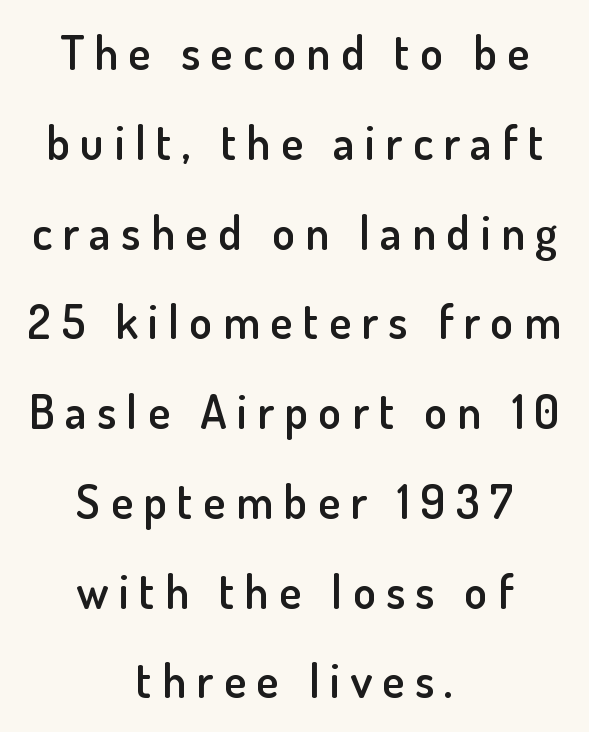
{"serif": "no", "italic": "no", "bold": "semi", "weight": "semibold", "width": "normal", "stroke_contrast": "low", "x_height": "small", "monospaced": "no", "underline": "no", "align": "center", "line_spacing": "loose", "line_spacing_ratio": 1.91, "letter_spacing": "wide", "letter_spacing_em": 0.22, "glyph_px": 47}
